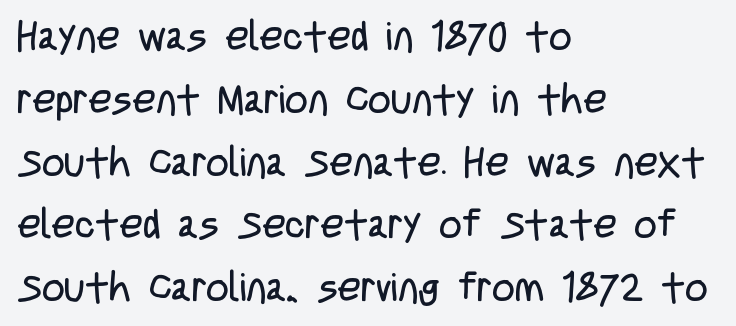
The image shows 40 px regular-weight, condensed sans-serif type, upright; set left-aligned, normal line spacing (1.57x), normal letter spacing, not underlined; low stroke contrast and a large x-height.
